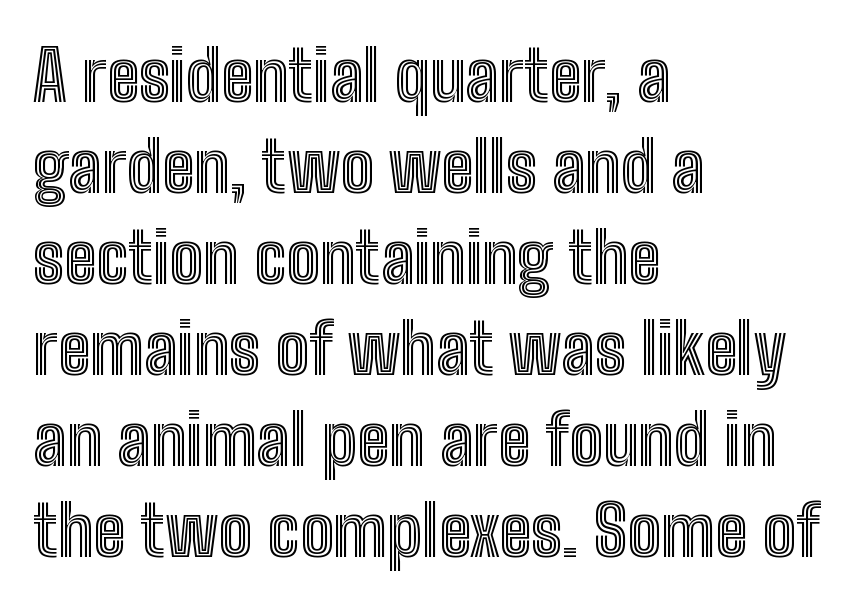
The face used here is proportionally spaced, like ordinary book or web type. The gaps between neighbouring characters are ordinary and unremarkable. The text block is weighted toward the left margin, trailing off unevenly rightward. Words float on clear page, feet unadorned. This is the regular roman posture of the typeface.
